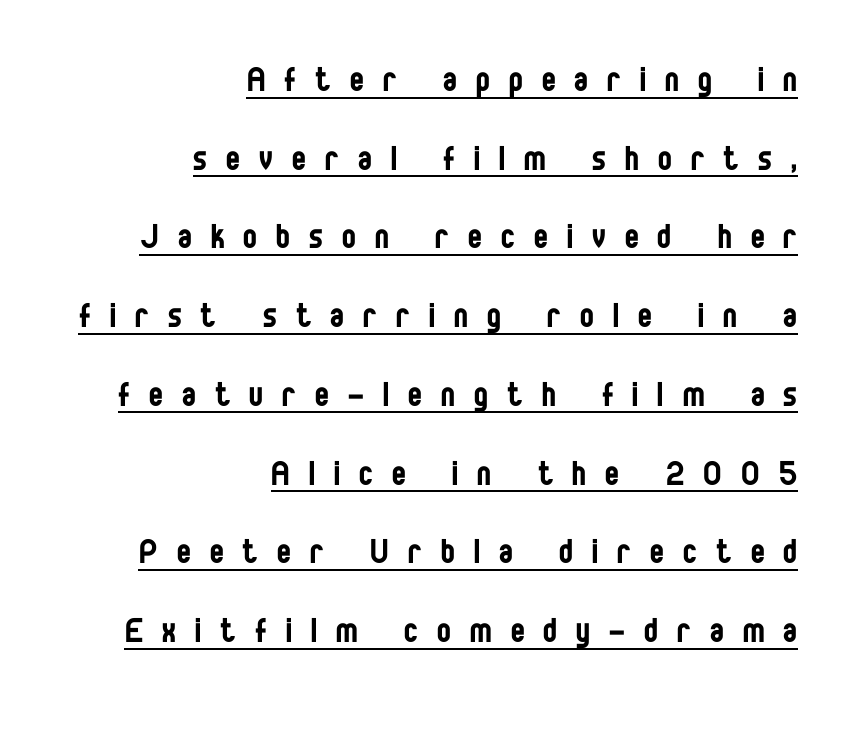
Nothing sits at the stroke ends, so this counts as sans-serif. The letters stand straight up with perfectly vertical stems. The face used here is proportionally spaced, like ordinary book or web type. What's the leading like? Stretched, with rows far apart.
